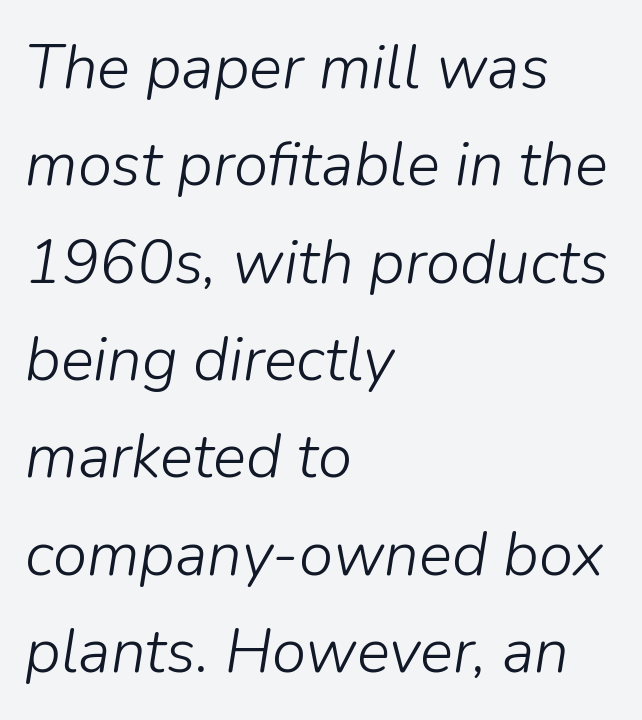
Q: Is the text bold? A: No.
Q: Is the text italic (slanted)? A: Yes, it leans right by about 9 degrees.
Q: Is the text underlined? A: No.
Q: How is the paragraph aligned? A: Left-aligned.
Q: Is the spacing between letters normal or unusually wide? A: Normal.
Q: Is the spacing between lines tight, normal or loose? A: Normal.
Q: Width (condensed, normal, or wide)? A: Normal.
Q: Stroke contrast? A: Low.
Q: x-height? A: Medium.
Q: Monospaced? A: No.
